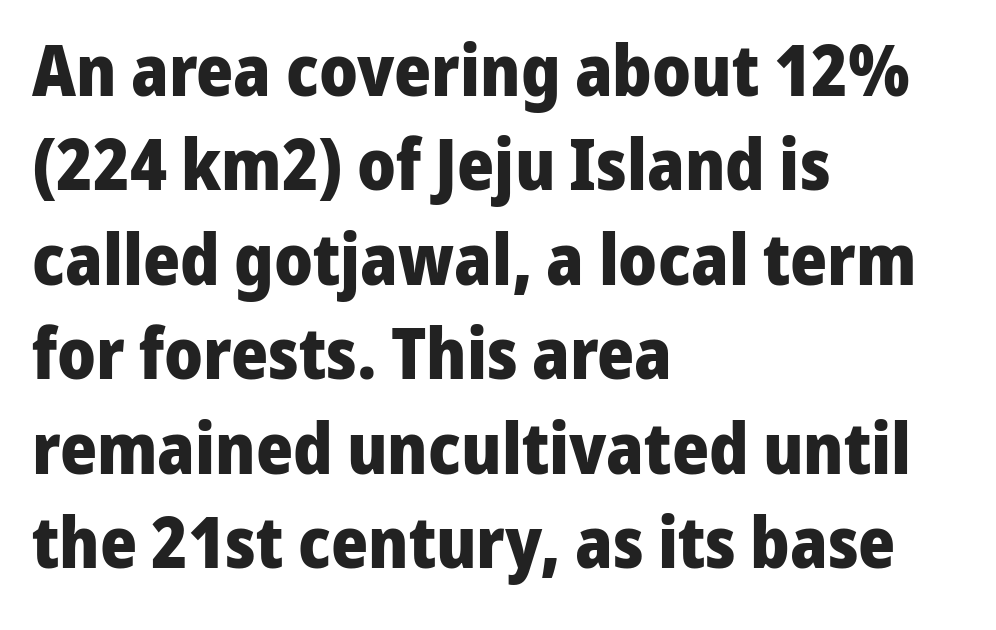
The image shows 71 px heavy sans-serif type, upright; set left-aligned, normal line spacing (1.33x), normal letter spacing, not underlined; low stroke contrast and a medium x-height.
